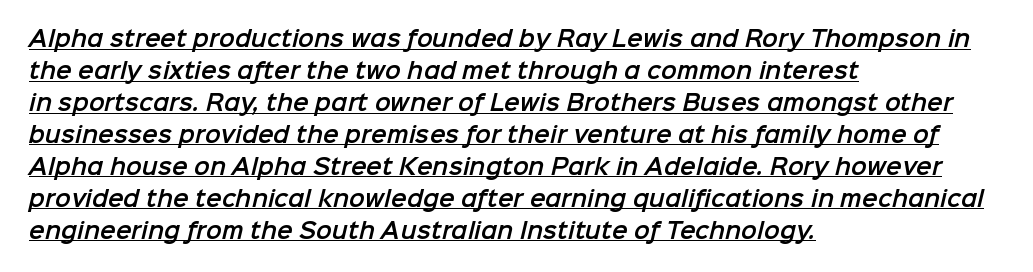
{"underline": "yes", "align": "left", "line_spacing": "normal", "line_spacing_ratio": 1.52, "letter_spacing": "normal", "letter_spacing_em": 0.0, "glyph_px": 21}
